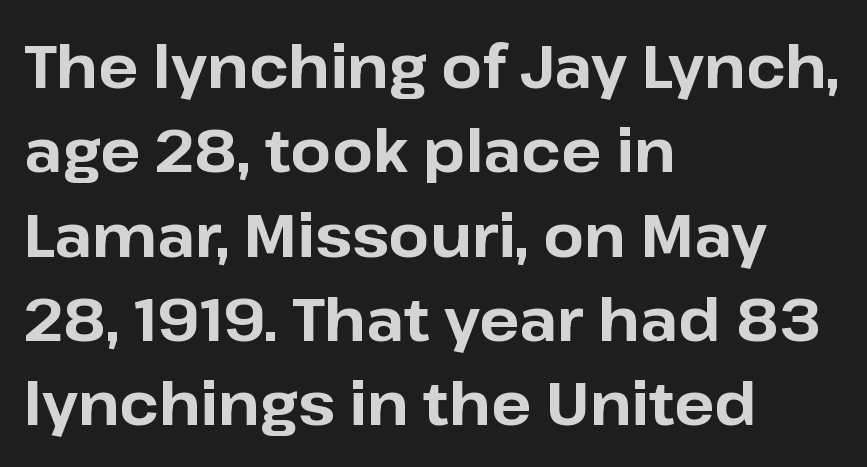
Q: Is the text bold? A: Yes.
Q: Is the text italic (slanted)? A: No, it is upright.
Q: Is the typeface a serif or a sans-serif typeface? A: Sans-serif.
Q: Is the text underlined? A: No.
Q: How is the paragraph aligned? A: Left-aligned.
Q: Is the spacing between letters normal or unusually wide? A: Normal.
Q: Is the spacing between lines tight, normal or loose? A: Normal.
Q: Width (condensed, normal, or wide)? A: Normal.
Q: Stroke contrast? A: Low.
Q: x-height? A: Medium.
Q: Monospaced? A: No.
